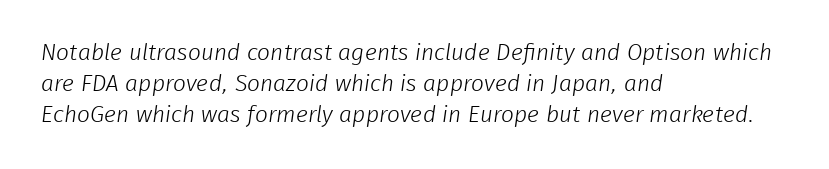
The vertical gap from one line to the next is medium. The letterforms sit at book weight or below. Underline: absent. All the whitespace from short lines collects on the right. The type is set solid horizontally, with unmodified tracking.
